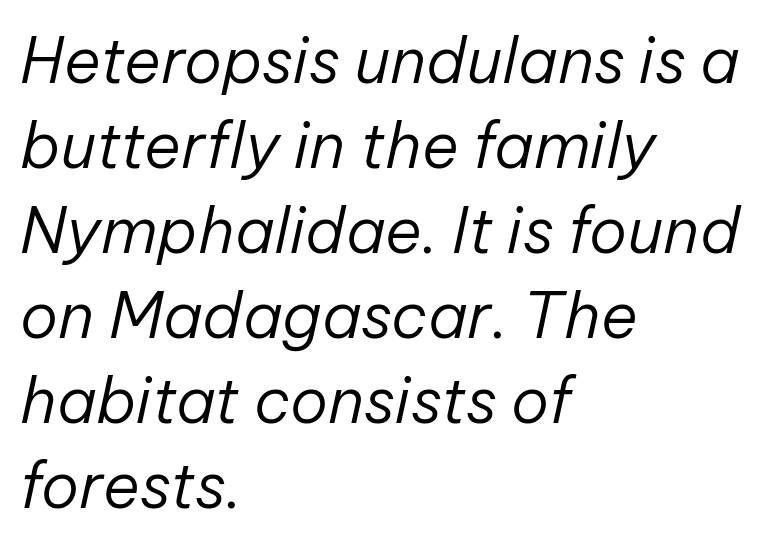
The image shows 63 px regular-weight type, italic (leaning right); set left-aligned, normal line spacing (1.35x), normal letter spacing, not underlined; low stroke contrast and a medium x-height.
